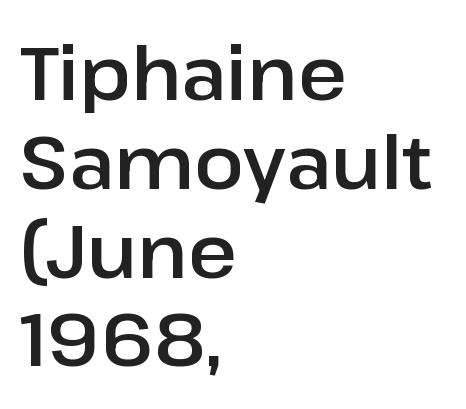
Q: Is the text italic (slanted)? A: No, it is upright.
Q: Is the typeface a serif or a sans-serif typeface? A: Sans-serif.
Q: Is the text underlined? A: No.
Q: How is the paragraph aligned? A: Left-aligned.
Q: Is the spacing between letters normal or unusually wide? A: Normal.
Q: Width (condensed, normal, or wide)? A: Normal.
Q: Stroke contrast? A: Low.
Q: x-height? A: Medium.
Q: Monospaced? A: No.
